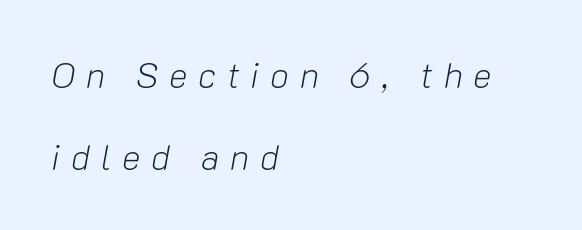
Here the designer chose a conventional face with non-uniform glyph widths. The face looks like a standard text weight, possibly lighter. Just letters on the line, the space beneath them empty. Visually the block forms a straight wall on the left and a jagged coastline on the right.
